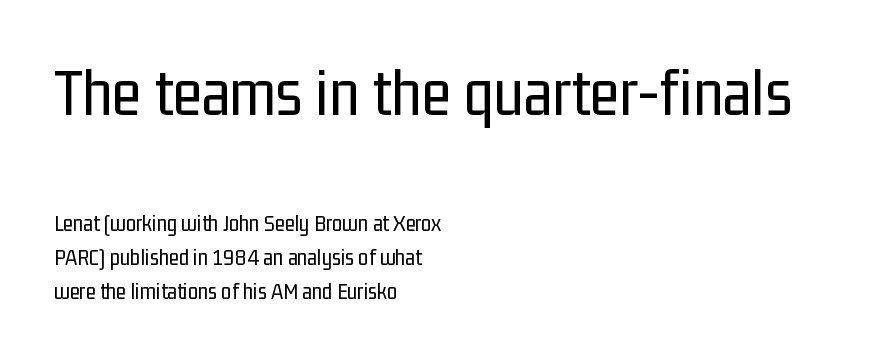
Does the copy run flush right? No — it runs flush left. Posture: vertical. Does the leading feel generous? No, just average. Here the designer chose a conventional face with non-uniform glyph widths.
